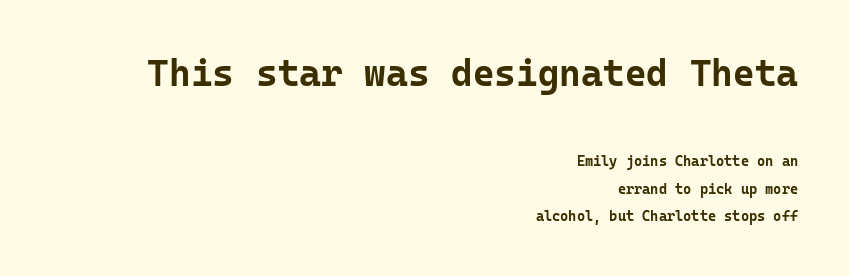
The composition opens big and finishes small. The typesetting leans heavy: a genuine bold. Underlining? Definitely not there. A typesetter would call this monospace, since all characters share one set width.
